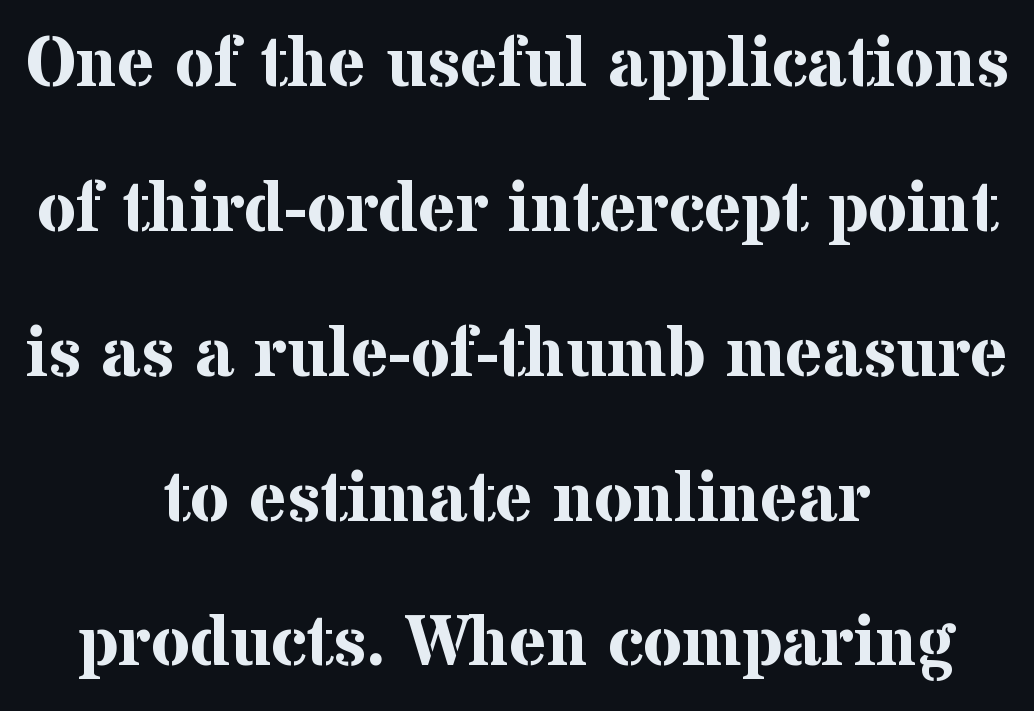
Q: Is the text bold? A: Yes.
Q: Is the text italic (slanted)? A: No, it is upright.
Q: Is the typeface a serif or a sans-serif typeface? A: Serif.
Q: Is the text underlined? A: No.
Q: How is the paragraph aligned? A: Centered.
Q: Is the spacing between letters normal or unusually wide? A: Normal.
Q: Is the spacing between lines tight, normal or loose? A: Loose.
Q: Width (condensed, normal, or wide)? A: Normal.
Q: Stroke contrast? A: Medium.
Q: x-height? A: Medium.
Q: Monospaced? A: No.
